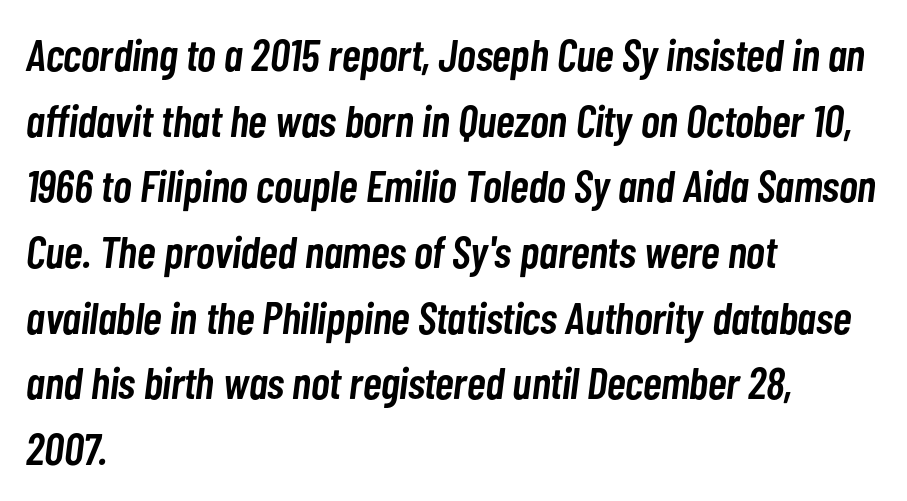
Baseline-to-baseline distance is the conventional proportion of letter height. Compared with a centered layout, this one pins lines to the left instead. This rendering features lettering with no underline. Slant detected: the letters are inclined. Characters follow at the spacing the type designer built in.
